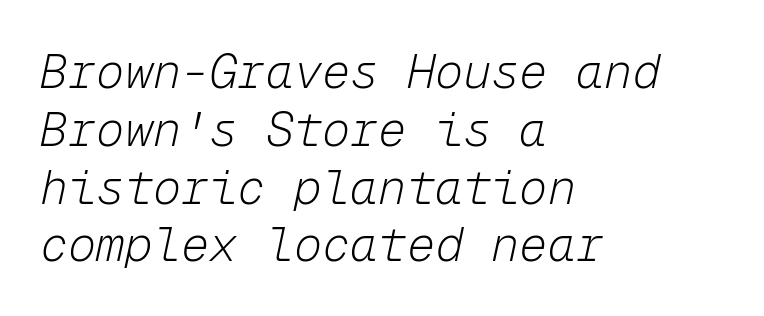
Between one letter and the next there's only the usual sliver of space. Bare-footed words on every line. The lines in this sample share a left origin and differ only in where they stop. Stems here are at most as thick as an everyday book face. The text carries the slant typical of an italic or oblique font.
